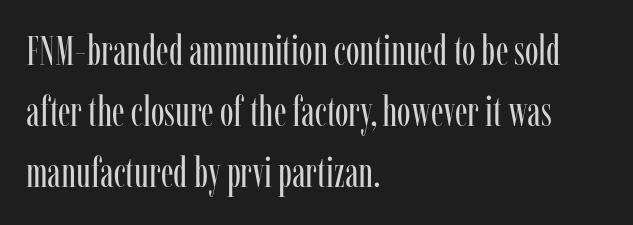
{"serif": "yes", "italic": "no", "bold": "no", "weight": "regular", "width": "condensed", "stroke_contrast": "low", "x_height": "medium", "monospaced": "no", "underline": "no", "align": "left", "line_spacing": "normal", "line_spacing_ratio": 1.49, "letter_spacing": "normal", "letter_spacing_em": 0.0, "glyph_px": 41}
